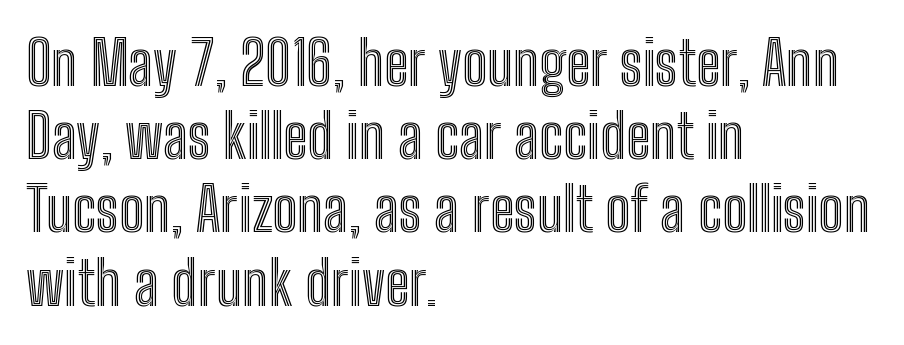
Visually the block forms a straight wall on the left and a jagged coastline on the right. This sample has the flowing, uneven cadence of proportional lettering. The letterforms sit shoulder to shoulder at normal distance. A typesetter would mark this as roman, not italic. The glyphs are unaccompanied by any horizontal stroke below them.
